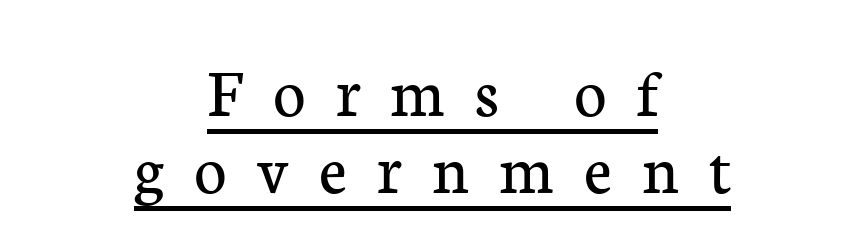
{"serif": "yes", "italic": "no", "bold": "no", "weight": "regular", "width": "normal", "stroke_contrast": "low", "x_height": "medium", "monospaced": "no", "underline": "yes", "align": "center", "line_spacing": "tight", "line_spacing_ratio": 1.1, "letter_spacing": "wide", "letter_spacing_em": 0.43, "glyph_px": 70}
